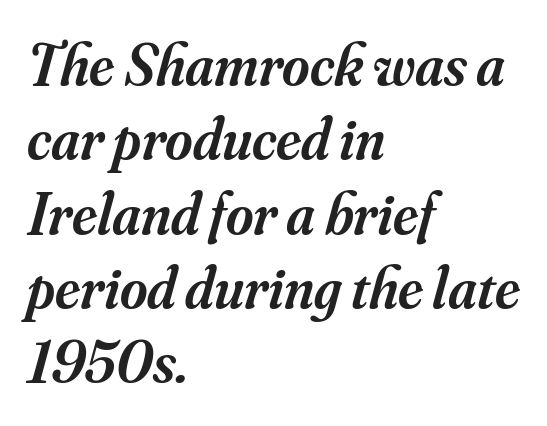
{"serif": "yes", "italic": "yes", "lean": "right", "slant_degrees": 16, "bold": "semi", "weight": "semibold", "width": "normal", "stroke_contrast": "medium", "x_height": "small", "monospaced": "no", "underline": "no", "align": "left", "line_spacing": "normal", "line_spacing_ratio": 1.26, "letter_spacing": "normal", "letter_spacing_em": 0.0, "glyph_px": 59}
